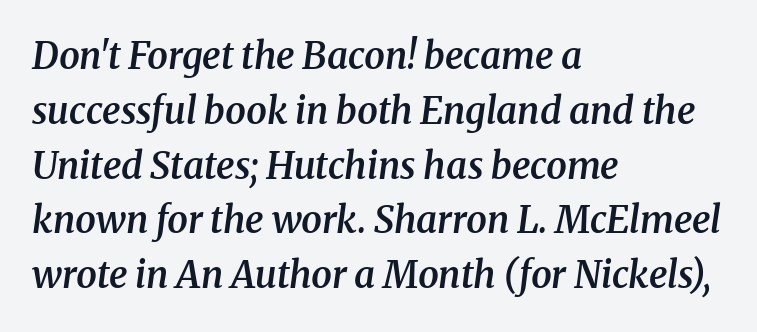
The letterforms sit shoulder to shoulder at normal distance. Descenders hang freely into open space. The lines are quadded left. Do the characters align in a grid? No, the font is proportional.
